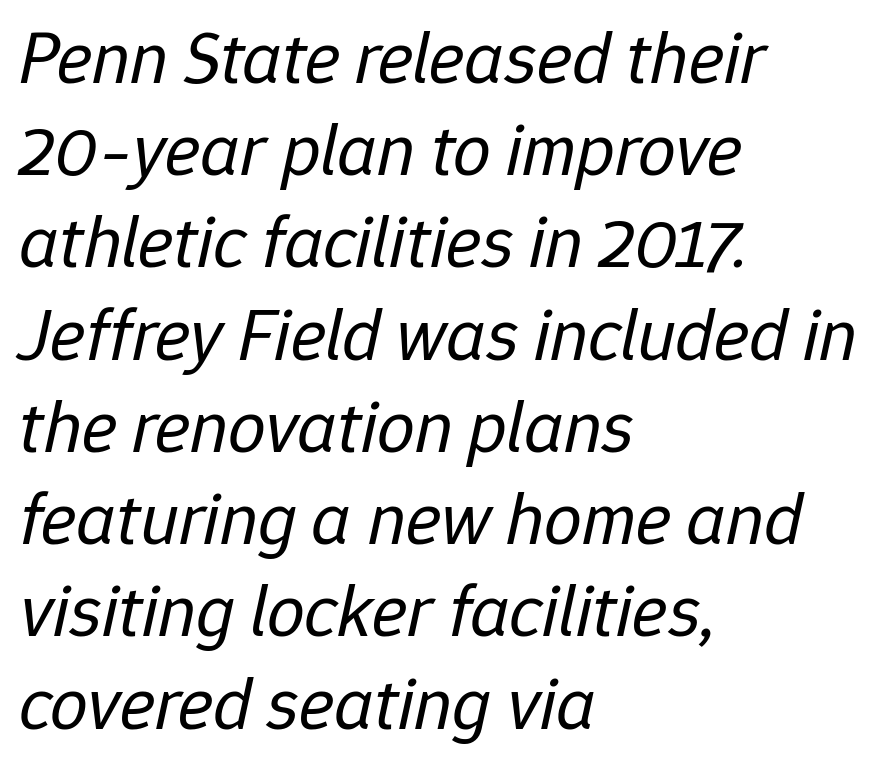
The image shows 75 px regular-weight type, italic (leaning right); set left-aligned, line spacing 1.23x, normal letter spacing, not underlined; low stroke contrast and a medium x-height.
